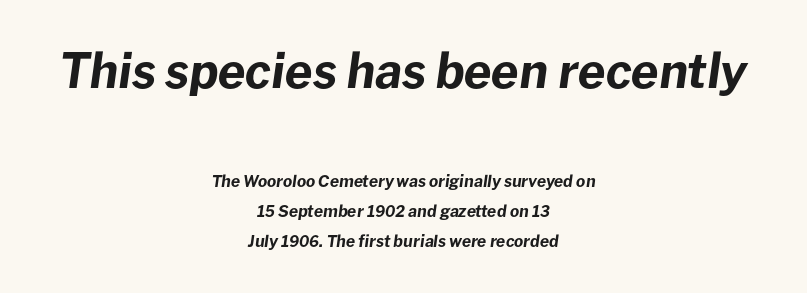
One-word summary of the alignment: center. Look at the stroke-to-counter ratio: heavy, a bold. Descender tails drop into unmarked territory. These two chunks differ in scale, with the top chunk taking the larger measure. Slant detected: the letters are inclined.
